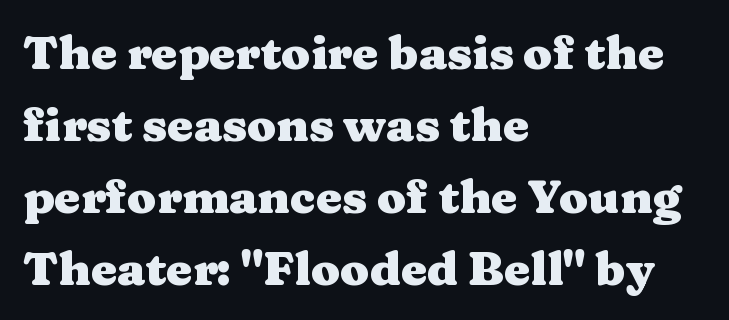
Q: Is the text bold? A: Yes.
Q: Is the text italic (slanted)? A: No, it is upright.
Q: Is the typeface a serif or a sans-serif typeface? A: Serif.
Q: Is the text underlined? A: No.
Q: How is the paragraph aligned? A: Left-aligned.
Q: Is the spacing between letters normal or unusually wide? A: Normal.
Q: Is the spacing between lines tight, normal or loose? A: Normal.
Q: Width (condensed, normal, or wide)? A: Wide.
Q: Stroke contrast? A: Medium.
Q: x-height? A: Medium.
Q: Monospaced? A: No.
